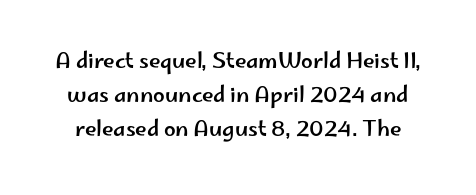
Q: Is the text italic (slanted)? A: No, it is upright.
Q: Is the text underlined? A: No.
Q: Is the spacing between letters normal or unusually wide? A: Normal.
Q: Is the spacing between lines tight, normal or loose? A: Normal.
